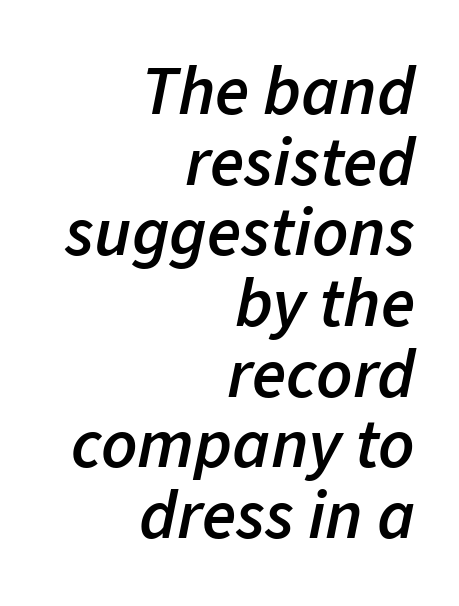
{"italic": "yes", "lean": "right", "slant_degrees": 11, "bold": "semi", "weight": "semibold", "width": "normal", "stroke_contrast": "low", "x_height": "medium", "monospaced": "no", "underline": "no", "align": "right", "line_spacing": "tight", "line_spacing_ratio": 1.01, "letter_spacing": "normal", "letter_spacing_em": 0.0, "glyph_px": 70}
